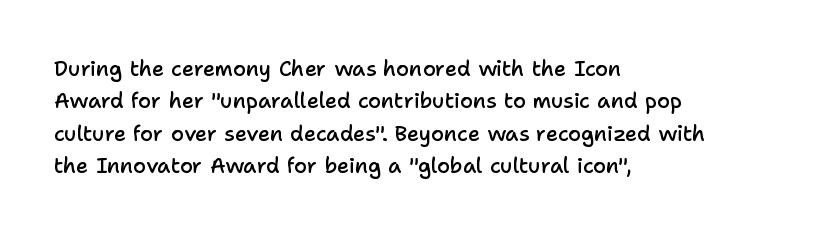
{"italic": "no", "bold": "semi", "underline": "no", "align": "left", "line_spacing": "normal", "line_spacing_ratio": 1.54, "letter_spacing": "normal", "letter_spacing_em": 0.0, "glyph_px": 21}
